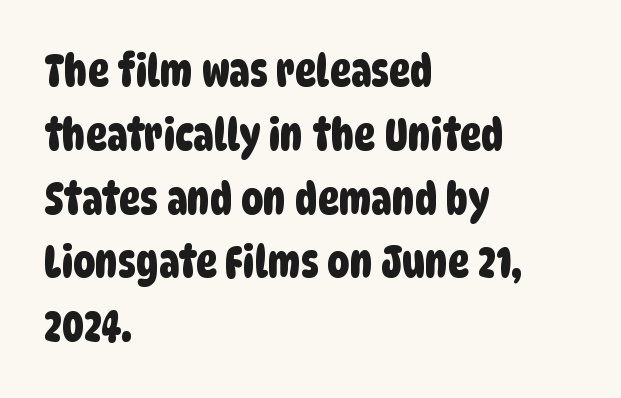
The image shows 44 px condensed sans-serif type; set left-aligned, normal line spacing (1.45x), normal letter spacing, not underlined; low stroke contrast and a large x-height.
